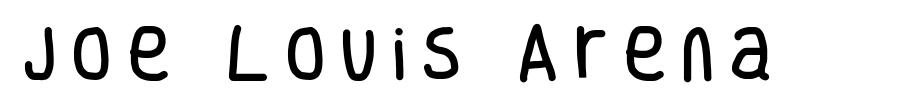
Q: Is the text italic (slanted)? A: No, it is upright.
Q: Is the typeface a serif or a sans-serif typeface? A: Sans-serif.
Q: Is the text underlined? A: No.
Q: Is the spacing between letters normal or unusually wide? A: Unusually wide.
Q: Width (condensed, normal, or wide)? A: Condensed.
Q: Stroke contrast? A: Low.
Q: x-height? A: Large.
Q: Monospaced? A: No.
